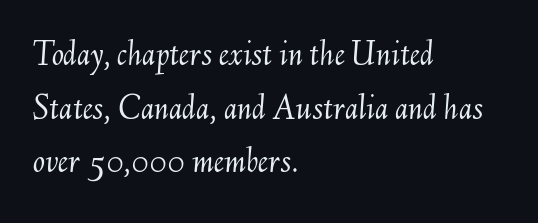
Q: Is the text bold? A: No.
Q: Is the text italic (slanted)? A: Yes, it leans right by about 6 degrees.
Q: Is the text underlined? A: No.
Q: How is the paragraph aligned? A: Left-aligned.
Q: Is the spacing between letters normal or unusually wide? A: Normal.
Q: Is the spacing between lines tight, normal or loose? A: Normal.
Q: Width (condensed, normal, or wide)? A: Normal.
Q: Stroke contrast? A: Medium.
Q: x-height? A: Small.
Q: Monospaced? A: No.
